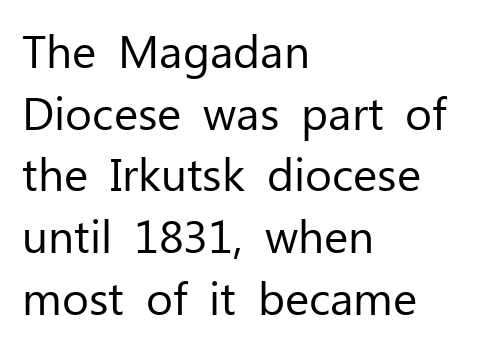
Note the varied advance widths — an 'i' is clearly narrower than an 'm'. The letterforms sit shoulder to shoulder at normal distance. Anything drawn beneath the words? Only blank space. The ragged edge is on the right, which tells us the setting is flush left. The lettering stays uniformly vertical, giving the passage a roman look. Normally led — the rows are evenly, conventionally spaced.
